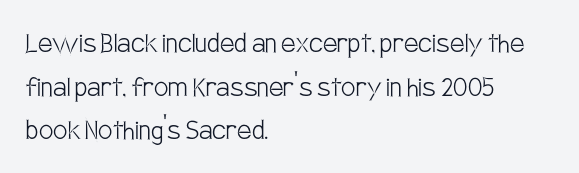
Leftover space on each line is placed entirely after the last word. The font family rendered here belongs to the sans-serif group. Varying glyph widths throughout — classic text-font behaviour. This reads as an unemphasized weight, regular at the heaviest.
